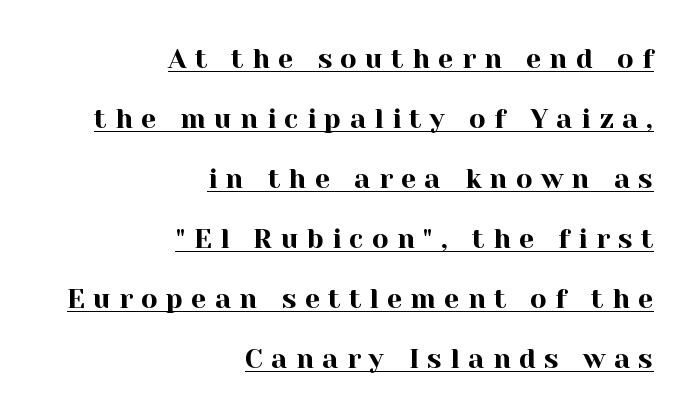
Q: Is the text italic (slanted)? A: No, it is upright.
Q: Is the text underlined? A: Yes.
Q: How is the paragraph aligned? A: Right-aligned.
Q: Is the spacing between letters normal or unusually wide? A: Unusually wide.
Q: Is the spacing between lines tight, normal or loose? A: Loose.
